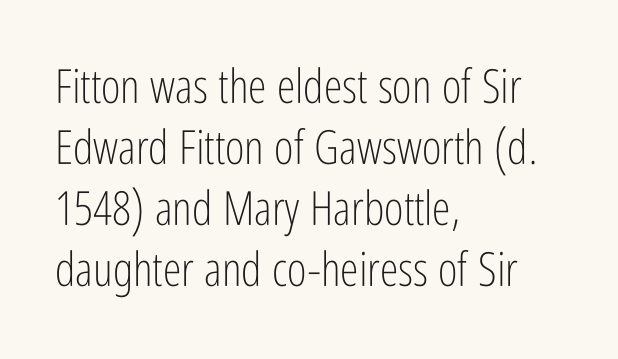
Q: Is the text bold? A: No.
Q: Is the text italic (slanted)? A: No, it is upright.
Q: Is the typeface a serif or a sans-serif typeface? A: Sans-serif.
Q: Is the text underlined? A: No.
Q: How is the paragraph aligned? A: Left-aligned.
Q: Is the spacing between letters normal or unusually wide? A: Normal.
Q: Is the spacing between lines tight, normal or loose? A: Normal.
Q: Width (condensed, normal, or wide)? A: Condensed.
Q: Stroke contrast? A: Low.
Q: x-height? A: Medium.
Q: Monospaced? A: No.
